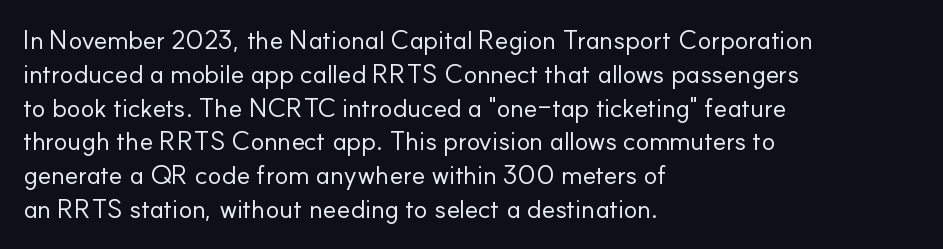
{"italic": "no", "bold": "no", "underline": "no", "align": "left", "line_spacing": "normal", "line_spacing_ratio": 1.3, "letter_spacing": "normal", "letter_spacing_em": 0.0, "glyph_px": 26}
